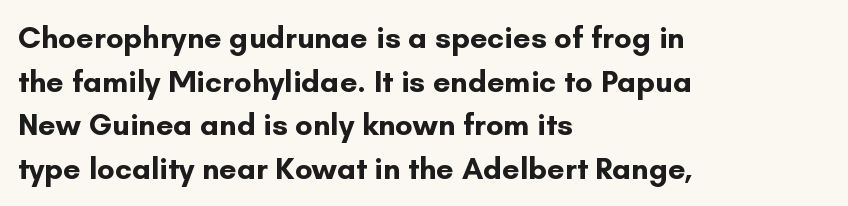
Q: Is the text bold? A: Yes.
Q: Is the text italic (slanted)? A: No, it is upright.
Q: Is the typeface a serif or a sans-serif typeface? A: Sans-serif.
Q: Is the text underlined? A: No.
Q: How is the paragraph aligned? A: Left-aligned.
Q: Is the spacing between letters normal or unusually wide? A: Normal.
Q: Is the spacing between lines tight, normal or loose? A: Normal.
Q: Width (condensed, normal, or wide)? A: Normal.
Q: Stroke contrast? A: Low.
Q: x-height? A: Small.
Q: Monospaced? A: No.
